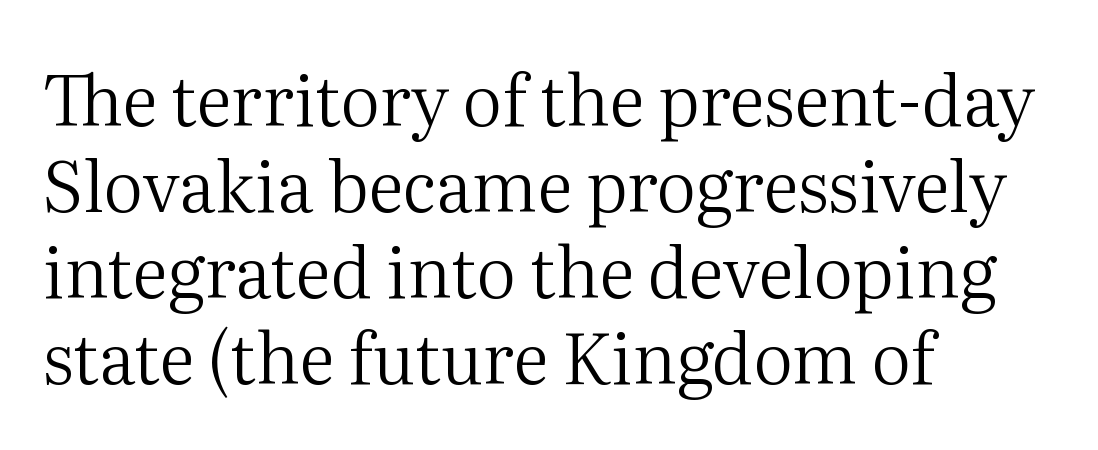
Q: Is the text bold? A: No.
Q: Is the text italic (slanted)? A: No, it is upright.
Q: Is the typeface a serif or a sans-serif typeface? A: Serif.
Q: Is the text underlined? A: No.
Q: How is the paragraph aligned? A: Left-aligned.
Q: Is the spacing between letters normal or unusually wide? A: Normal.
Q: Width (condensed, normal, or wide)? A: Normal.
Q: Stroke contrast? A: Medium.
Q: x-height? A: Medium.
Q: Monospaced? A: No.
